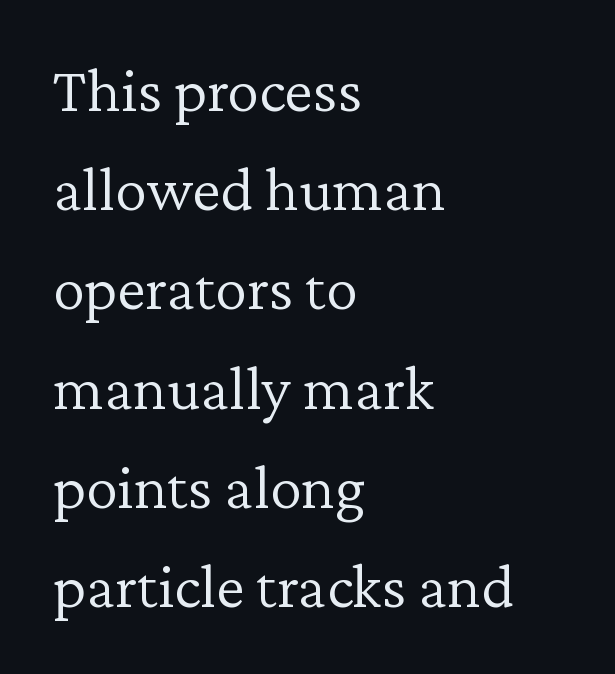
The image shows 64 px light serif type, upright; set left-aligned, normal line spacing (1.55x), normal letter spacing, not underlined; low stroke contrast and a medium x-height.
